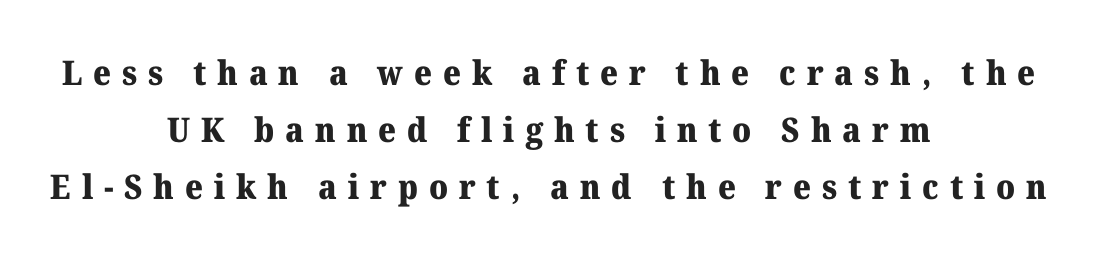
The image shows 34 px heavy serif type, upright; set centered, normal line spacing (1.68x), unusually wide letter spacing (+0.32 em), not underlined; medium stroke contrast and a medium x-height.
